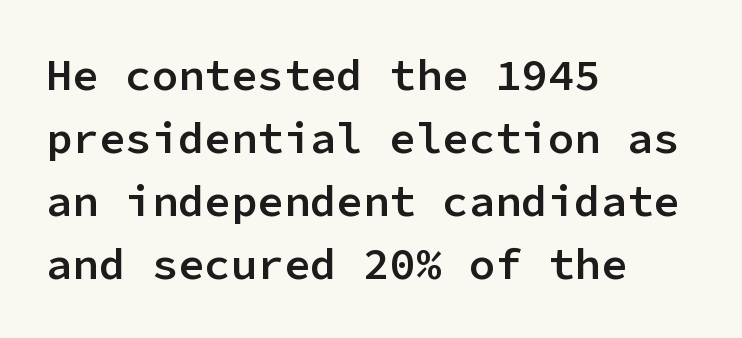
Q: Is the text bold? A: Semi-bold.
Q: Is the text italic (slanted)? A: No, it is upright.
Q: Is the typeface a serif or a sans-serif typeface? A: Sans-serif.
Q: Is the text underlined? A: No.
Q: How is the paragraph aligned? A: Left-aligned.
Q: Is the spacing between letters normal or unusually wide? A: Normal.
Q: Is the spacing between lines tight, normal or loose? A: Normal.
Q: Width (condensed, normal, or wide)? A: Normal.
Q: Stroke contrast? A: Low.
Q: x-height? A: Medium.
Q: Monospaced? A: Yes.
